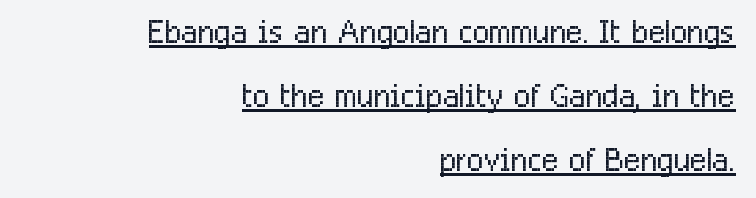
{"serif": "no", "italic": "no", "bold": "no", "weight": "light", "width": "condensed", "stroke_contrast": "low", "x_height": "medium", "monospaced": "no", "underline": "yes", "align": "right", "line_spacing": "normal", "line_spacing_ratio": 1.45, "letter_spacing": "normal", "letter_spacing_em": 0.0, "glyph_px": 44}
